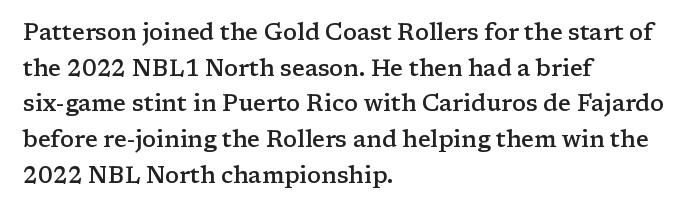
{"italic": "no", "bold": "semi", "underline": "no", "align": "left", "line_spacing": "normal", "line_spacing_ratio": 1.55, "letter_spacing": "normal", "letter_spacing_em": 0.0, "glyph_px": 23}
